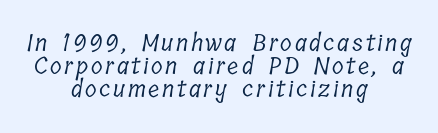
Q: Is the text bold? A: No.
Q: Is the text underlined? A: No.
Q: How is the paragraph aligned? A: Centered.
Q: Is the spacing between lines tight, normal or loose? A: Tight.
